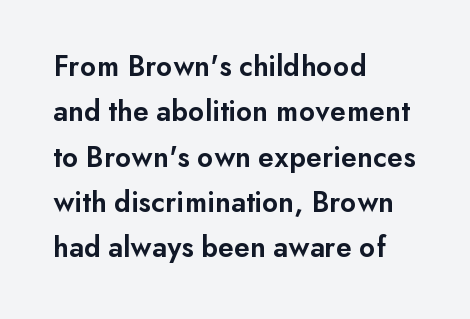
Q: Is the text bold? A: Semi-bold.
Q: Is the text italic (slanted)? A: No, it is upright.
Q: Is the typeface a serif or a sans-serif typeface? A: Sans-serif.
Q: Is the text underlined? A: No.
Q: How is the paragraph aligned? A: Left-aligned.
Q: Is the spacing between letters normal or unusually wide? A: Normal.
Q: Is the spacing between lines tight, normal or loose? A: Normal.
Q: Width (condensed, normal, or wide)? A: Normal.
Q: Stroke contrast? A: Low.
Q: x-height? A: Small.
Q: Monospaced? A: No.
